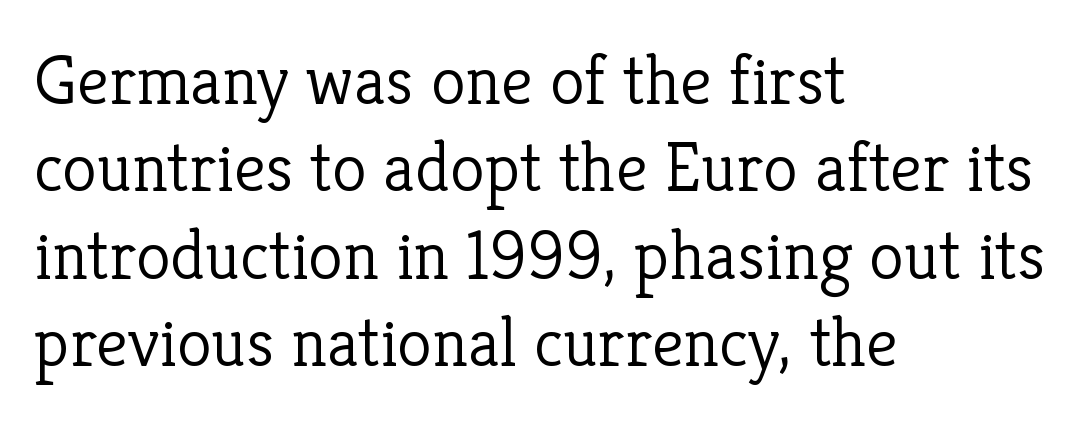
The image shows 71 px light serif type, upright; set left-aligned, line spacing 1.23x, normal letter spacing, not underlined; low stroke contrast and a medium x-height.
